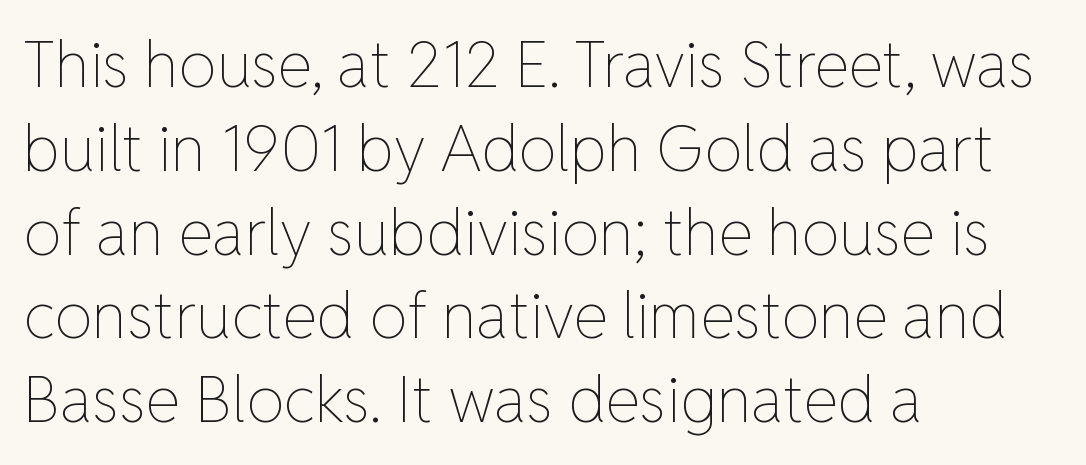
The rendering keeps characters at their native spacing. Caption: multi-line text, flush left, ragged right. Each letter keeps its own natural width here, so spacing adapts to shape. Posture: upright roman.
